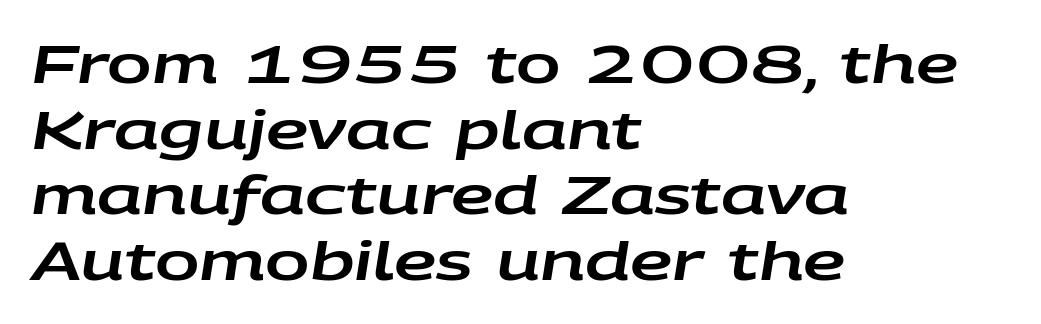
Q: Is the text italic (slanted)? A: Yes, it leans right by about 9 degrees.
Q: Is the text underlined? A: No.
Q: How is the paragraph aligned? A: Left-aligned.
Q: Is the spacing between letters normal or unusually wide? A: Normal.
Q: Width (condensed, normal, or wide)? A: Wide.
Q: Stroke contrast? A: Low.
Q: x-height? A: Large.
Q: Monospaced? A: No.
